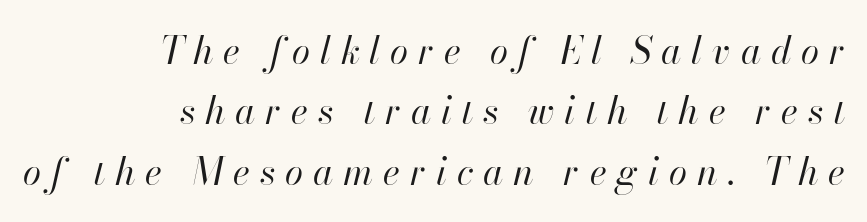
The image shows 37 px regular-weight type, italic (leaning right); set right-aligned, normal line spacing (1.63x), unusually wide letter spacing (+0.27 em), not underlined; high stroke contrast and a small x-height.
